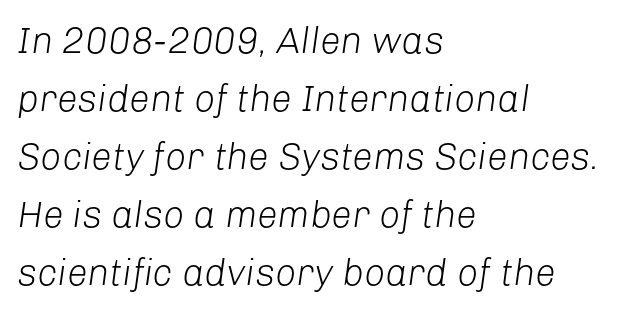
Q: Is the text bold? A: No.
Q: Is the text italic (slanted)? A: Yes, it leans right by about 8 degrees.
Q: Is the text underlined? A: No.
Q: How is the paragraph aligned? A: Left-aligned.
Q: Is the spacing between letters normal or unusually wide? A: Normal.
Q: Is the spacing between lines tight, normal or loose? A: Normal.
Q: Width (condensed, normal, or wide)? A: Normal.
Q: Stroke contrast? A: Low.
Q: x-height? A: Medium.
Q: Monospaced? A: No.
